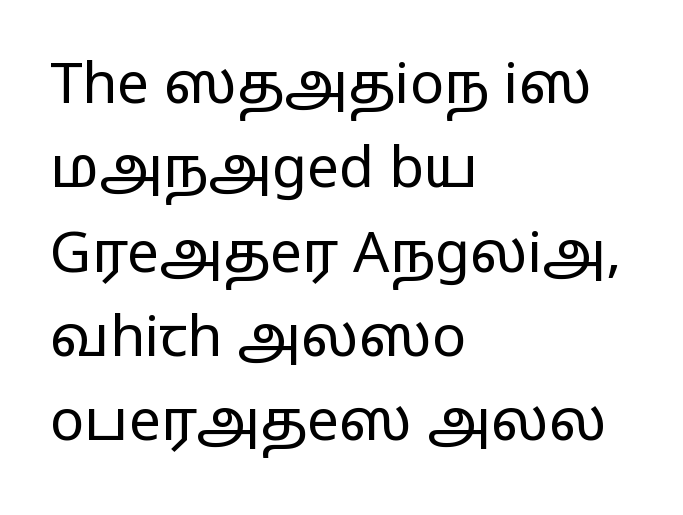
The image shows 57 px regular-weight, wide sans-serif type, upright; set left-aligned, normal line spacing (1.48x), normal letter spacing, not underlined; low stroke contrast and a medium x-height.
